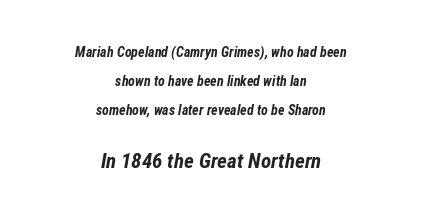
Q: Is the text bold? A: Yes.
Q: Is the text italic (slanted)? A: Yes, it leans right by about 12 degrees.
Q: Is the text underlined? A: No.
Q: How is the paragraph aligned? A: Centered.
Q: Is the spacing between letters normal or unusually wide? A: Normal.
Q: Is the spacing between lines tight, normal or loose? A: Loose.
Q: Which block of text is set in a larger size, the first (top) or the second (bottom)? A: The second (bottom) one.
